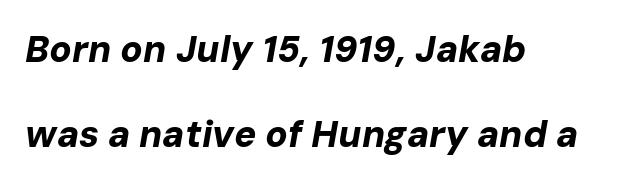
{"italic": "yes", "lean": "right", "slant_degrees": 10, "bold": "yes", "weight": "bold", "width": "normal", "stroke_contrast": "low", "x_height": "medium", "monospaced": "no", "underline": "no", "align": "left", "line_spacing": "loose", "line_spacing_ratio": 2.3, "letter_spacing": "normal", "letter_spacing_em": 0.0, "glyph_px": 37}
